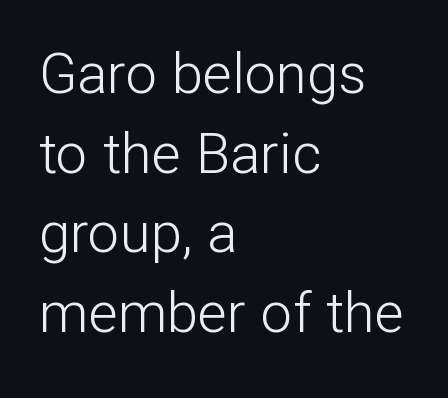
Q: Is the text bold? A: No.
Q: Is the text italic (slanted)? A: No, it is upright.
Q: Is the typeface a serif or a sans-serif typeface? A: Sans-serif.
Q: Is the text underlined? A: No.
Q: How is the paragraph aligned? A: Left-aligned.
Q: Is the spacing between letters normal or unusually wide? A: Normal.
Q: Is the spacing between lines tight, normal or loose? A: Normal.
Q: Width (condensed, normal, or wide)? A: Normal.
Q: Stroke contrast? A: Low.
Q: x-height? A: Medium.
Q: Monospaced? A: No.
